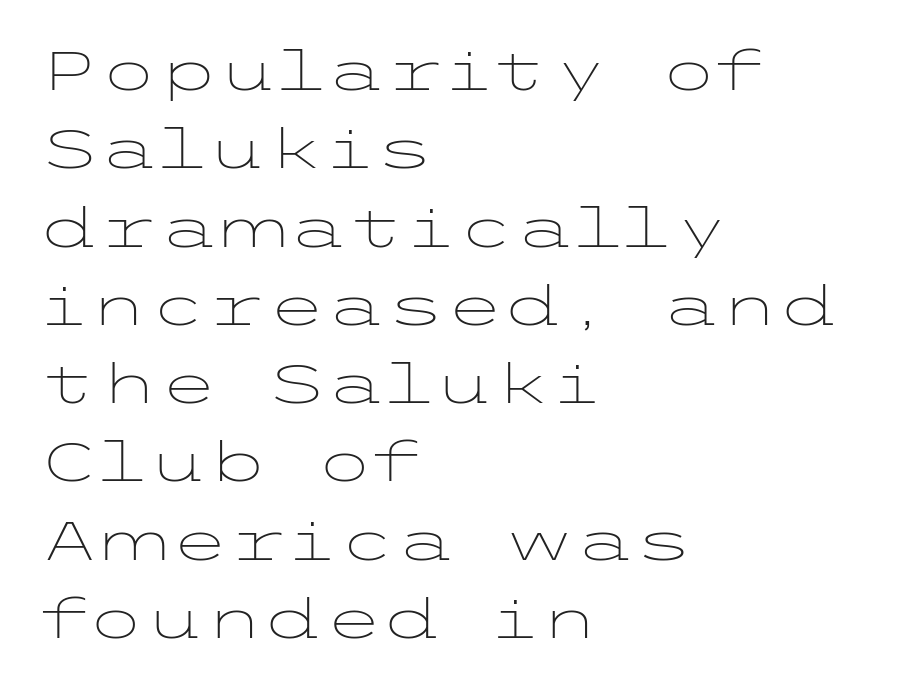
{"serif": "no", "italic": "no", "bold": "no", "weight": "light", "width": "wide", "stroke_contrast": "low", "x_height": "medium", "underline": "no", "align": "left", "line_spacing": "normal", "line_spacing_ratio": 1.45, "letter_spacing": "normal", "letter_spacing_em": 0.0, "glyph_px": 54}
